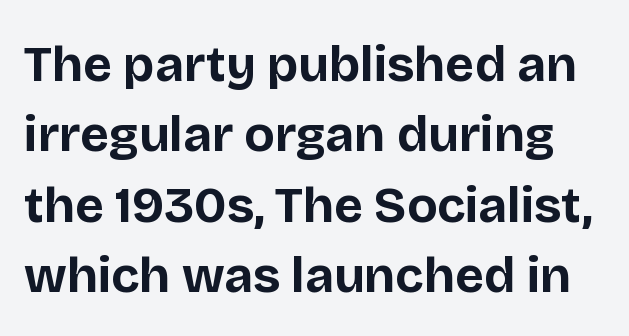
The image shows 50 px bold sans-serif type, upright; set normal line spacing (1.41x), normal letter spacing, not underlined; low stroke contrast and a large x-height.
